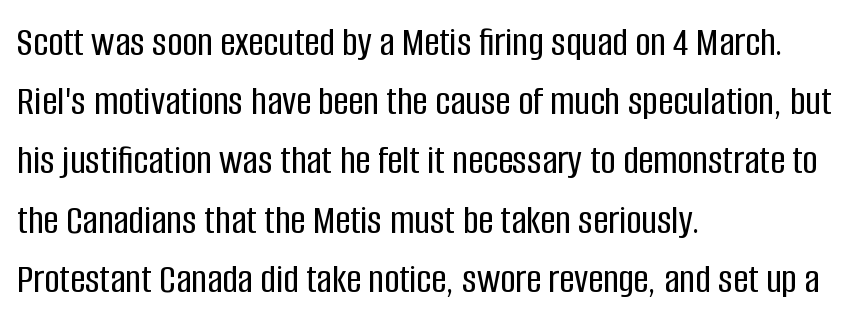
The image shows 42 px condensed sans-serif type, upright; set left-aligned, normal line spacing (1.41x), normal letter spacing, not underlined; low stroke contrast and a large x-height.
